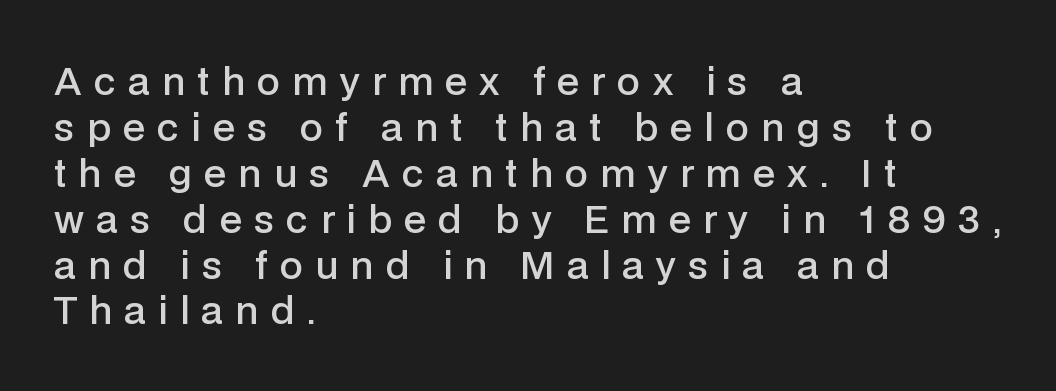
Q: Is the text bold? A: Semi-bold.
Q: Is the text italic (slanted)? A: No, it is upright.
Q: Is the typeface a serif or a sans-serif typeface? A: Sans-serif.
Q: Is the text underlined? A: No.
Q: How is the paragraph aligned? A: Left-aligned.
Q: Is the spacing between letters normal or unusually wide? A: Unusually wide.
Q: Width (condensed, normal, or wide)? A: Normal.
Q: Stroke contrast? A: Low.
Q: x-height? A: Medium.
Q: Monospaced? A: No.
